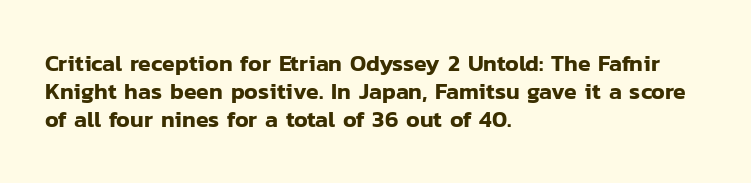
Q: Is the text italic (slanted)? A: No, it is upright.
Q: Is the text underlined? A: No.
Q: How is the paragraph aligned? A: Left-aligned.
Q: Is the spacing between letters normal or unusually wide? A: Normal.
